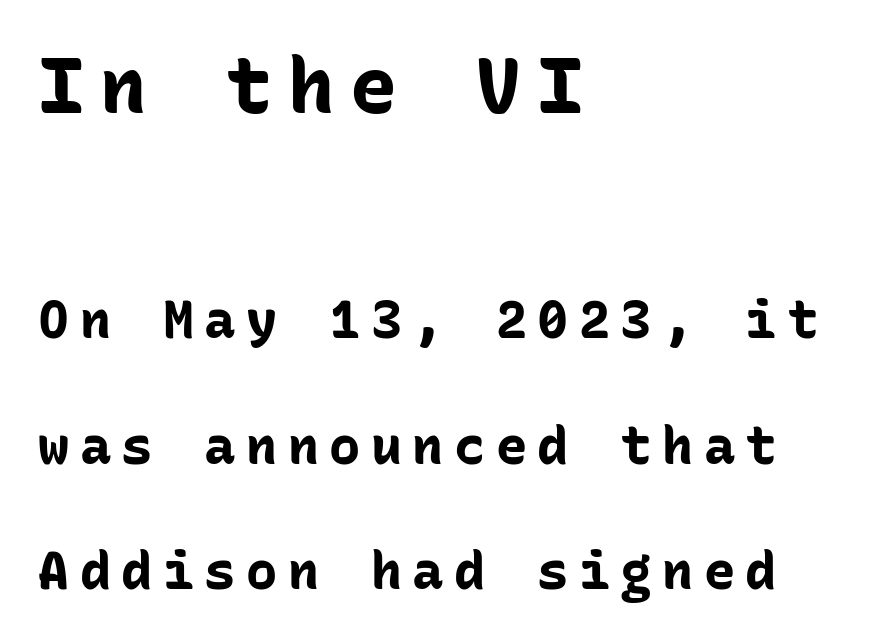
{"serif": "no", "italic": "no", "bold": "yes", "weight": "bold", "width": "normal", "stroke_contrast": "low", "x_height": "medium", "monospaced": "yes", "underline": "no", "align": "left", "line_spacing": "loose", "line_spacing_ratio": 2.41, "letter_spacing": "wide", "letter_spacing_em": 0.2, "larger_block": "first", "size_ratio": 1.5, "glyph_px": 78}
